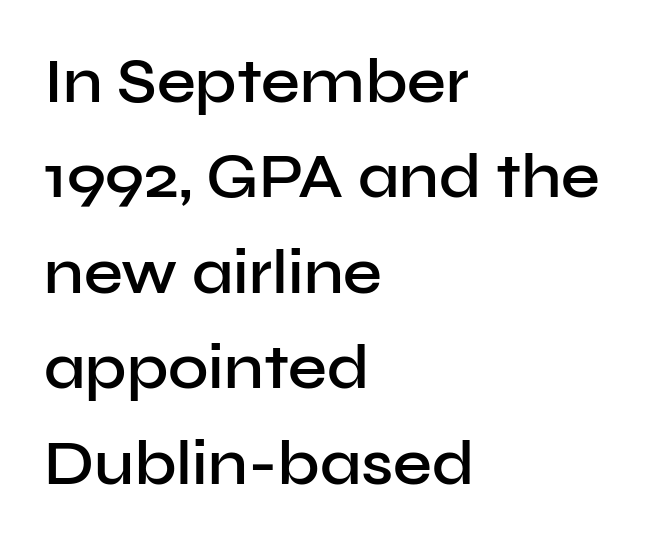
In terms of weight, the rendering is demibold, just under bold. Reading down the block, your eye returns to a fixed left position each line. Caption: standard tracking, unaltered. The rendering uses natural spacing where letterforms have individual widths. Horizontal bands of white between lines are of average thickness.
